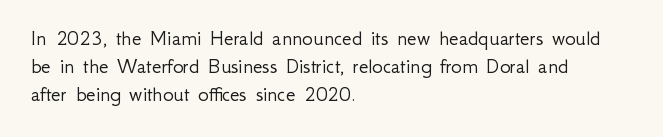
Q: Is the text bold? A: No.
Q: Is the text italic (slanted)? A: No, it is upright.
Q: Is the text underlined? A: No.
Q: How is the paragraph aligned? A: Left-aligned.
Q: Is the spacing between letters normal or unusually wide? A: Normal.
Q: Is the spacing between lines tight, normal or loose? A: Normal.
